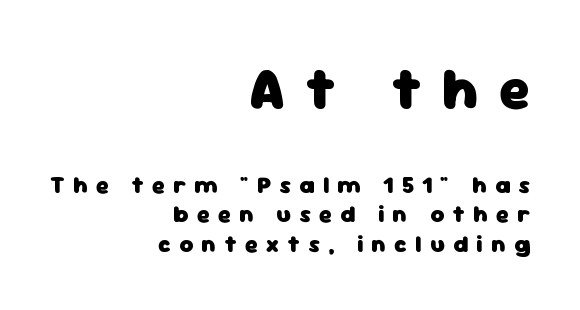
The image shows 59 px heavy sans-serif type, upright; set right-aligned, line spacing 1.22x, unusually wide letter spacing (+0.34 em), not underlined; the first (top) block is 2.46x larger; low stroke contrast and a medium x-height.
